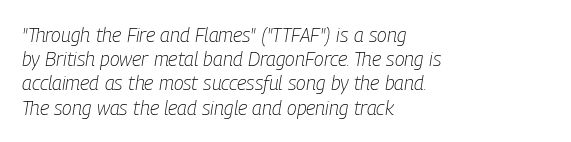
Q: Is the text bold? A: No.
Q: Is the text italic (slanted)? A: Yes, it leans right by about 9 degrees.
Q: Is the text underlined? A: No.
Q: How is the paragraph aligned? A: Left-aligned.
Q: Is the spacing between letters normal or unusually wide? A: Normal.
